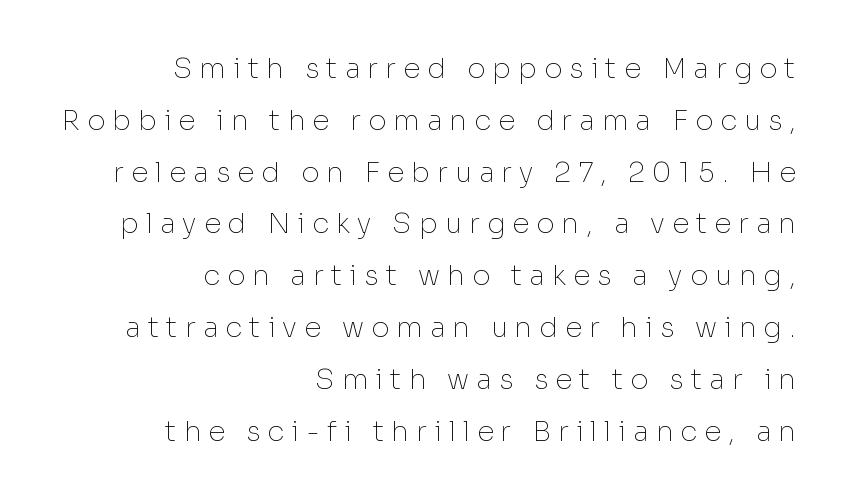
{"serif": "no", "italic": "no", "bold": "no", "weight": "thin", "width": "normal", "stroke_contrast": "low", "x_height": "medium", "monospaced": "no", "underline": "no", "align": "right", "line_spacing_ratio": 1.85, "letter_spacing": "wide", "letter_spacing_em": 0.25, "glyph_px": 28}
